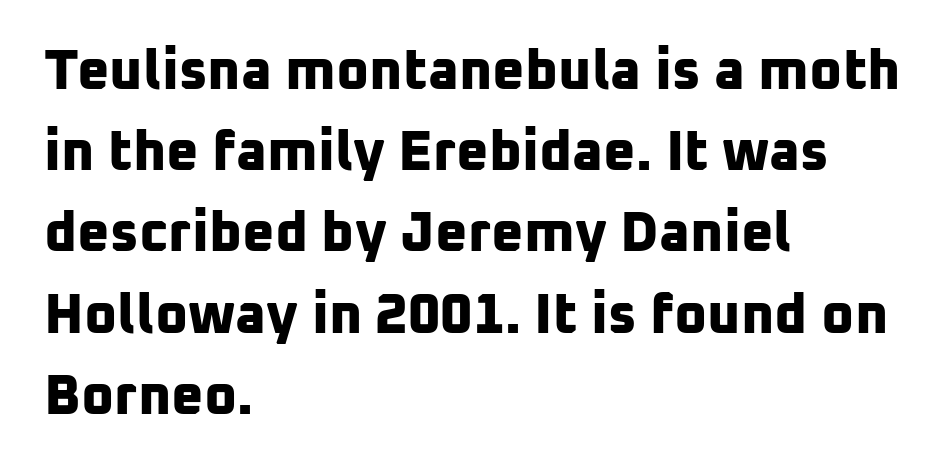
The image shows 56 px bold sans-serif type; set left-aligned, normal line spacing (1.45x), normal letter spacing, not underlined; low stroke contrast and a medium x-height.
